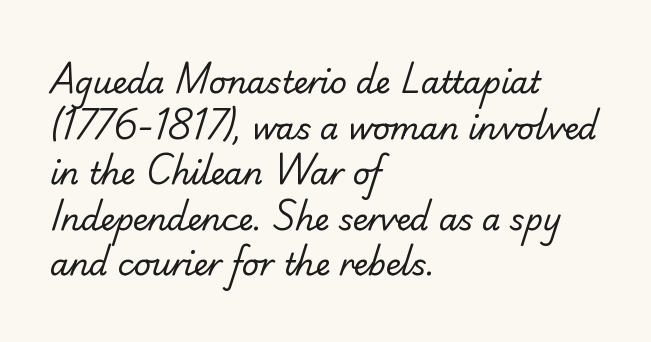
Bold? No — there's no thickening of the strokes. Proportional: the letters do not fall into vertical columns. Words appear dense and cohesive because spacing is normal. This is sans-serif lettering, the kind often seen on screens and signage. One-word summary of the alignment: left.
